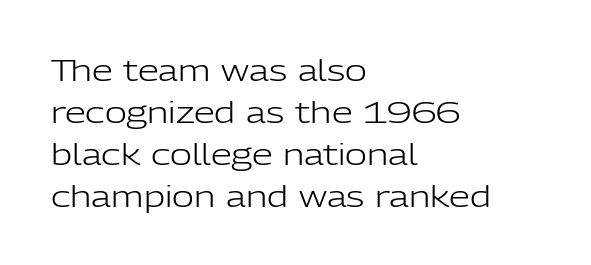
The image shows 30 px light sans-serif type, upright; set left-aligned, normal line spacing (1.4x), normal letter spacing, not underlined; low stroke contrast and a medium x-height.
